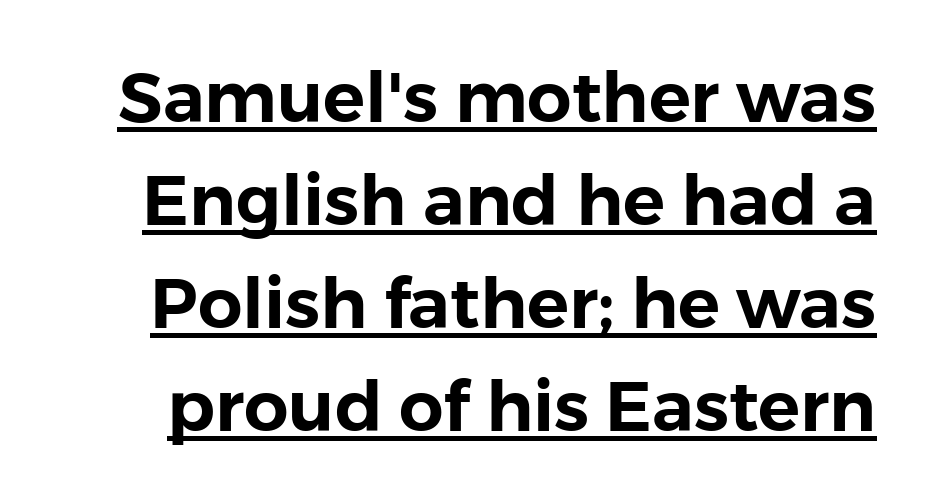
Q: Is the text italic (slanted)? A: No, it is upright.
Q: Is the typeface a serif or a sans-serif typeface? A: Sans-serif.
Q: Is the text underlined? A: Yes.
Q: Is the spacing between letters normal or unusually wide? A: Normal.
Q: Is the spacing between lines tight, normal or loose? A: Normal.
Q: Width (condensed, normal, or wide)? A: Normal.
Q: x-height? A: Medium.
Q: Monospaced? A: No.
